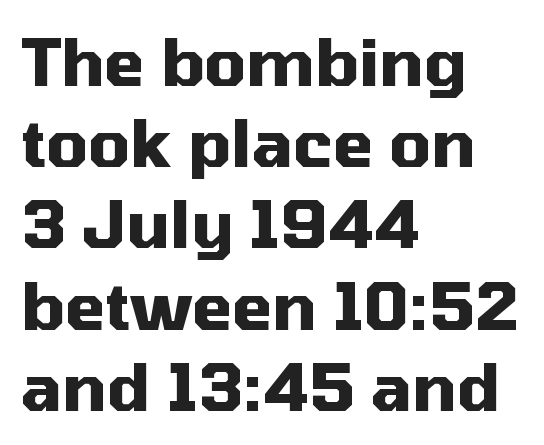
Q: Is the text bold? A: Yes.
Q: Is the text italic (slanted)? A: No, it is upright.
Q: Is the typeface a serif or a sans-serif typeface? A: Sans-serif.
Q: Is the text underlined? A: No.
Q: How is the paragraph aligned? A: Left-aligned.
Q: Is the spacing between letters normal or unusually wide? A: Normal.
Q: Is the spacing between lines tight, normal or loose? A: Normal.
Q: Width (condensed, normal, or wide)? A: Normal.
Q: Stroke contrast? A: Medium.
Q: x-height? A: Medium.
Q: Monospaced? A: No.
